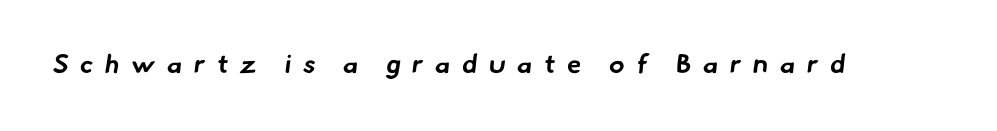
The image shows 26 px bold type; set unusually wide letter spacing (+0.45 em), not underlined.
